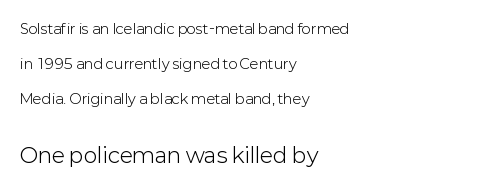
{"italic": "no", "bold": "no", "underline": "no", "align": "left", "line_spacing": "loose", "line_spacing_ratio": 2.5, "letter_spacing": "normal", "letter_spacing_em": 0.0, "larger_block": "second", "size_ratio": 1.5, "glyph_px": 21}
